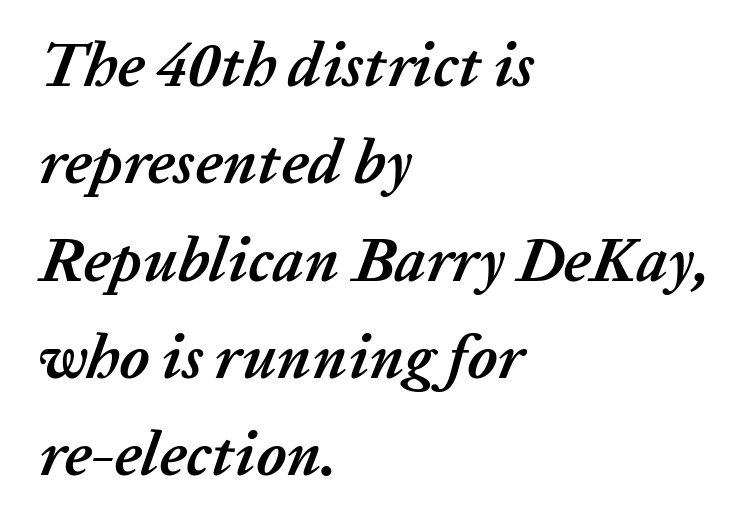
The image shows 62 px semibold type, italic (leaning right); set left-aligned, normal line spacing (1.57x), normal letter spacing, not underlined; low stroke contrast and a medium x-height.
